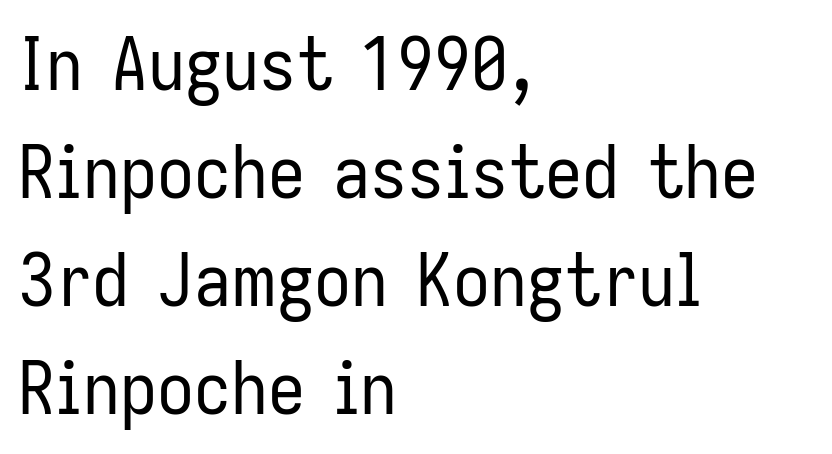
The image shows 74 px regular-weight, condensed sans-serif type, upright; set left-aligned, normal line spacing (1.46x), normal letter spacing, not underlined; low stroke contrast and a medium x-height.
